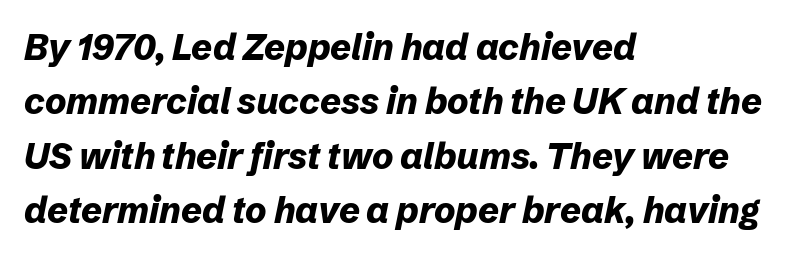
These lines stack with their left ends in a neat column. Nothing unusual about the tracking: characters are spaced as the font intends. Typesetter's note: full bold, strokes at maximum text heaviness. Interline gaps are of average width in this sample. The letters advance in unequal steps, a hallmark of proportional type. Just letters on the line, the space beneath them empty.
